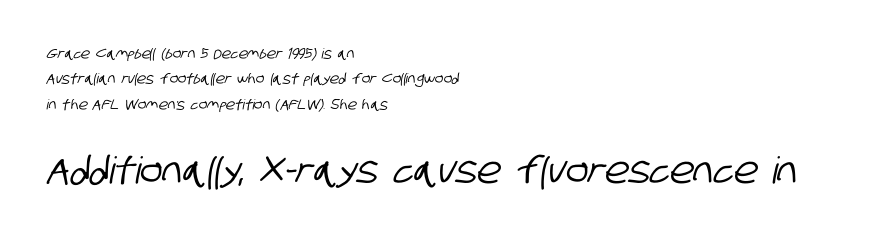
{"serif": "no", "width": "condensed", "stroke_contrast": "low", "x_height": "large", "monospaced": "no", "underline": "no", "align": "left", "line_spacing_ratio": 1.81, "letter_spacing": "normal", "letter_spacing_em": 0.0, "larger_block": "second", "size_ratio": 2.64, "glyph_px": 37}
